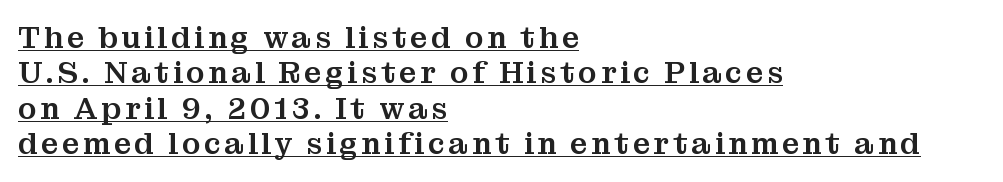
The image shows 30 px serif type, upright; set left-aligned, line spacing 1.18x, underlined; medium stroke contrast and a medium x-height.
